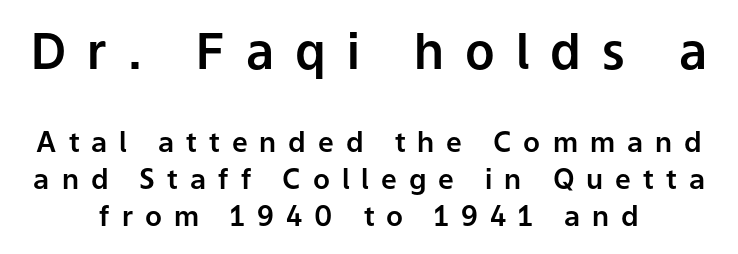
In CSS terms this would be text-align: center. Serif or sans? Sans — the stroke terminals are bare. Summary of vertical rhythm: regular, with standard interline spacing. This is the regular roman posture of the typeface.
